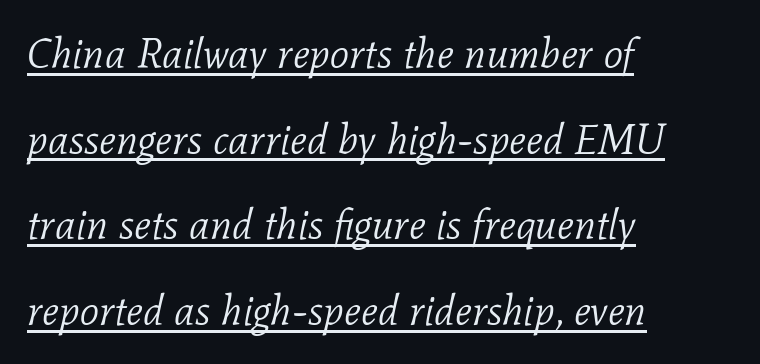
{"serif": "yes", "italic": "yes", "lean": "right", "slant_degrees": 11, "bold": "no", "weight": "light", "width": "normal", "stroke_contrast": "low", "x_height": "medium", "monospaced": "no", "underline": "yes", "align": "left", "line_spacing": "loose", "line_spacing_ratio": 2.04, "letter_spacing": "normal", "letter_spacing_em": 0.0, "glyph_px": 42}
